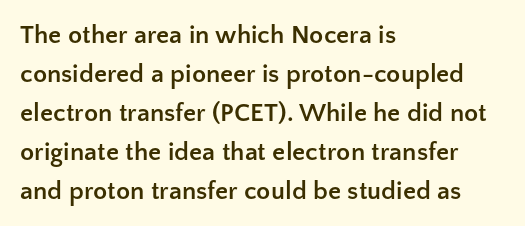
{"italic": "no", "bold": "yes", "underline": "no", "align": "left", "line_spacing": "normal", "line_spacing_ratio": 1.5, "letter_spacing": "normal", "letter_spacing_em": 0.0, "glyph_px": 26}
